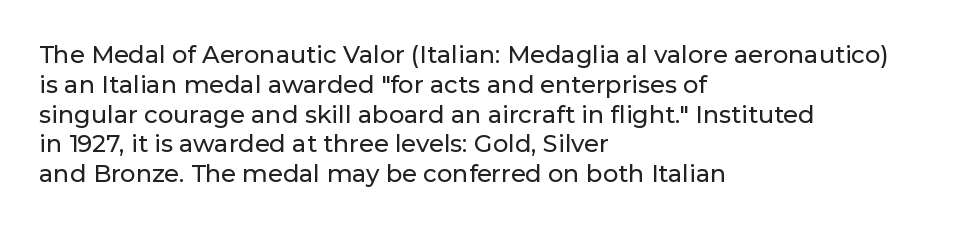
The image shows 24 px text type, upright; set left-aligned, line spacing 1.24x, normal letter spacing, not underlined.
